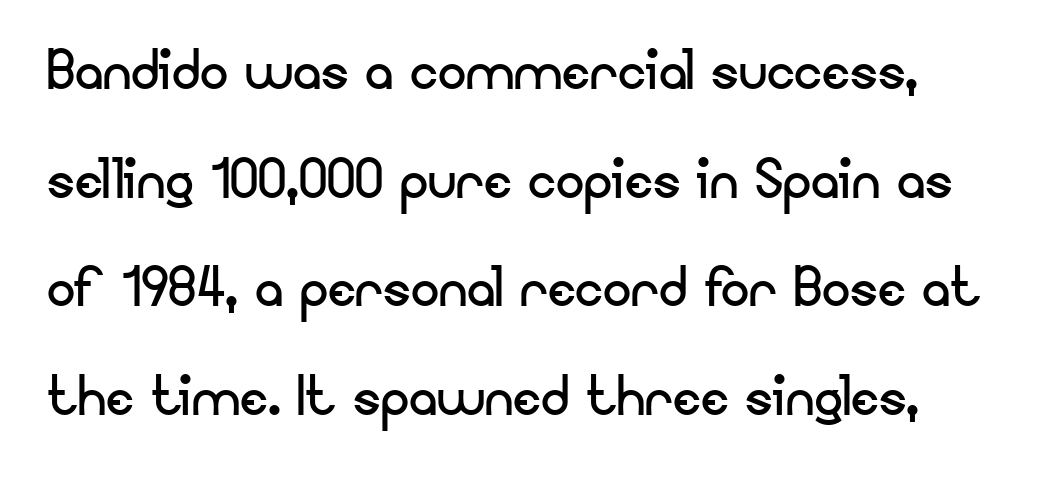
Decoration check: the copy has no underline. Upright lettering throughout. Baseline-to-baseline distance is the conventional proportion of letter height. The face used here is rendered with its standard letterfit.
